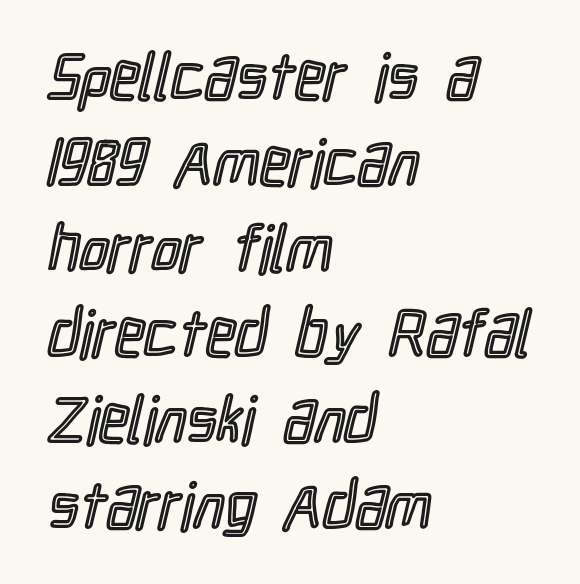
{"width": "condensed", "x_height": "medium", "monospaced": "no", "underline": "no", "align": "left", "line_spacing": "normal", "line_spacing_ratio": 1.32, "letter_spacing": "normal", "letter_spacing_em": 0.0, "glyph_px": 65}
